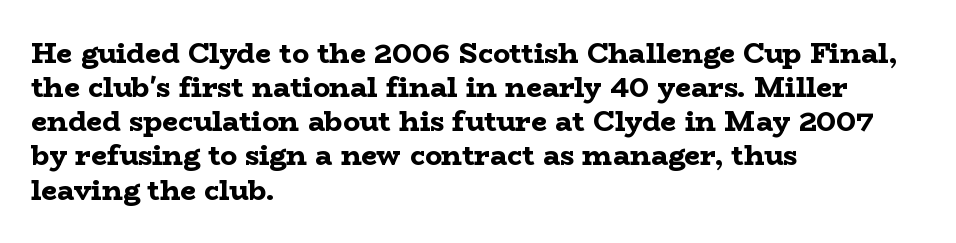
Q: Is the text bold? A: Yes.
Q: Is the text italic (slanted)? A: No, it is upright.
Q: Is the typeface a serif or a sans-serif typeface? A: Serif.
Q: Is the text underlined? A: No.
Q: How is the paragraph aligned? A: Left-aligned.
Q: Is the spacing between letters normal or unusually wide? A: Normal.
Q: Width (condensed, normal, or wide)? A: Wide.
Q: Stroke contrast? A: Low.
Q: x-height? A: Medium.
Q: Monospaced? A: No.
